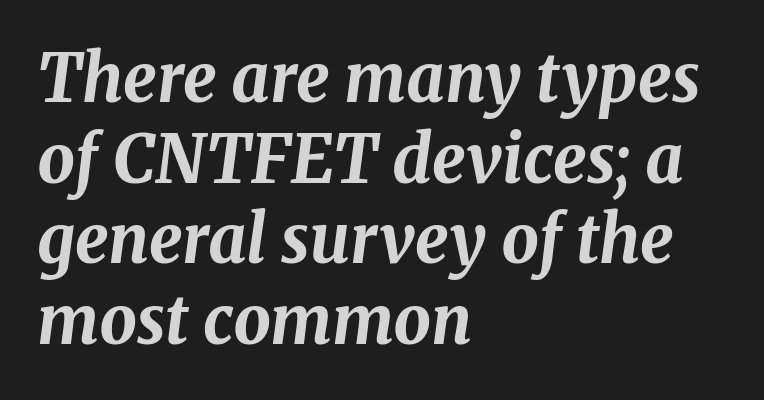
Q: Is the text bold? A: Yes.
Q: Is the text italic (slanted)? A: Yes, it leans right by about 8 degrees.
Q: Is the text underlined? A: No.
Q: How is the paragraph aligned? A: Left-aligned.
Q: Is the spacing between letters normal or unusually wide? A: Normal.
Q: Width (condensed, normal, or wide)? A: Normal.
Q: Stroke contrast? A: Medium.
Q: x-height? A: Medium.
Q: Monospaced? A: No.
